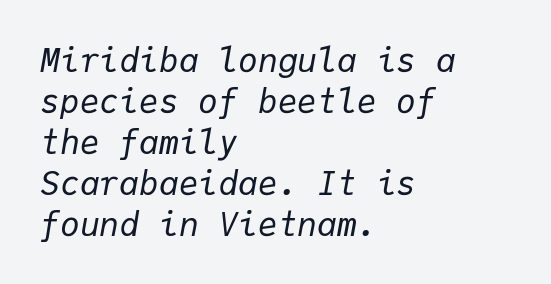
Q: Is the text bold? A: No.
Q: Is the text italic (slanted)? A: Yes, it leans right by about 9 degrees.
Q: Is the text underlined? A: No.
Q: How is the paragraph aligned? A: Left-aligned.
Q: Is the spacing between letters normal or unusually wide? A: Normal.
Q: Width (condensed, normal, or wide)? A: Normal.
Q: Stroke contrast? A: Low.
Q: x-height? A: Medium.
Q: Monospaced? A: Yes.
